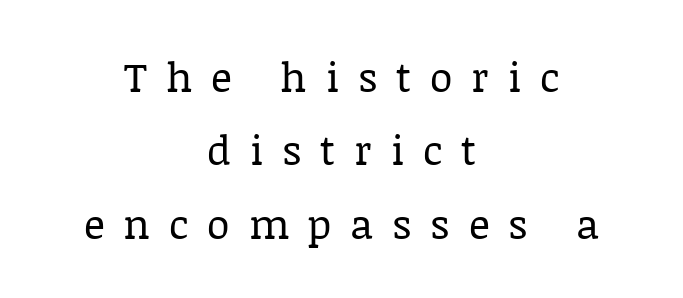
Q: Is the text bold? A: No.
Q: Is the text italic (slanted)? A: No, it is upright.
Q: Is the typeface a serif or a sans-serif typeface? A: Serif.
Q: Is the text underlined? A: No.
Q: How is the paragraph aligned? A: Centered.
Q: Is the spacing between letters normal or unusually wide? A: Unusually wide.
Q: Width (condensed, normal, or wide)? A: Normal.
Q: Stroke contrast? A: Low.
Q: x-height? A: Large.
Q: Monospaced? A: No.
